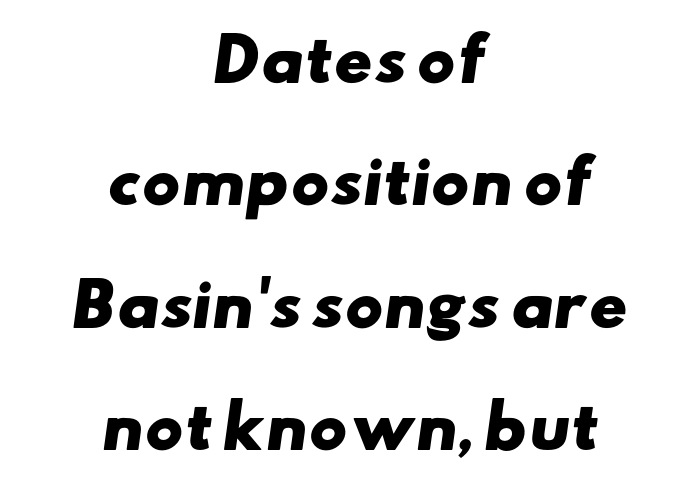
Q: Is the text bold? A: Yes.
Q: Is the typeface a serif or a sans-serif typeface? A: Sans-serif.
Q: Is the text underlined? A: No.
Q: How is the paragraph aligned? A: Centered.
Q: Is the spacing between letters normal or unusually wide? A: Normal.
Q: Is the spacing between lines tight, normal or loose? A: Loose.
Q: Width (condensed, normal, or wide)? A: Wide.
Q: Stroke contrast? A: Low.
Q: x-height? A: Small.
Q: Monospaced? A: No.
